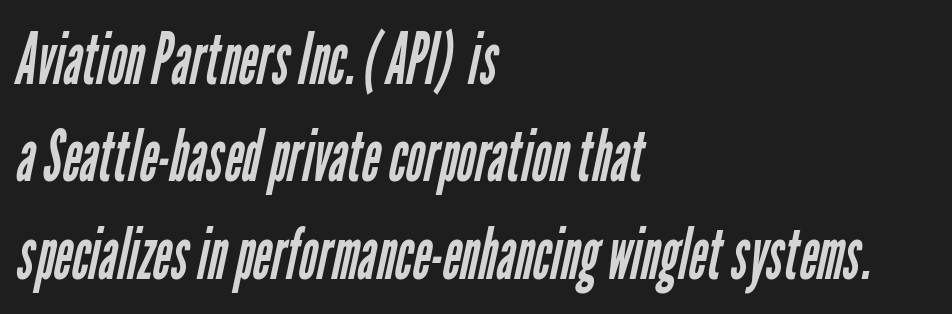
Q: Is the text bold? A: No.
Q: Is the typeface a serif or a sans-serif typeface? A: Sans-serif.
Q: Is the text underlined? A: No.
Q: How is the paragraph aligned? A: Left-aligned.
Q: Is the spacing between letters normal or unusually wide? A: Normal.
Q: Is the spacing between lines tight, normal or loose? A: Normal.
Q: Width (condensed, normal, or wide)? A: Condensed.
Q: Stroke contrast? A: Low.
Q: x-height? A: Medium.
Q: Monospaced? A: No.
